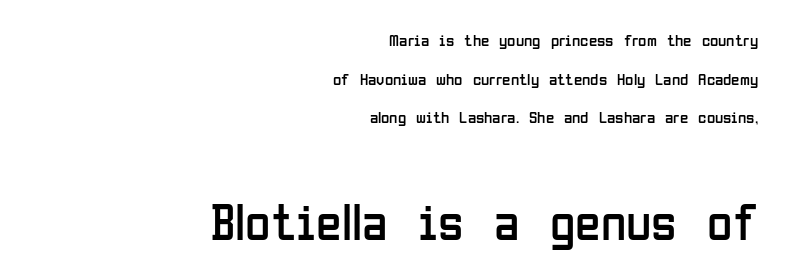
{"serif": "no", "italic": "no", "bold": "no", "weight": "regular", "width": "condensed", "stroke_contrast": "low", "x_height": "medium", "monospaced": "no", "underline": "no", "align": "right", "line_spacing": "loose", "line_spacing_ratio": 2.27, "letter_spacing": "normal", "letter_spacing_em": 0.0, "larger_block": "second", "size_ratio": 3.06, "glyph_px": 52}
